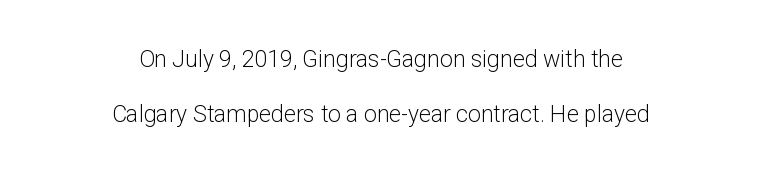
Q: Is the text bold? A: No.
Q: Is the text italic (slanted)? A: No, it is upright.
Q: Is the text underlined? A: No.
Q: How is the paragraph aligned? A: Centered.
Q: Is the spacing between letters normal or unusually wide? A: Normal.
Q: Is the spacing between lines tight, normal or loose? A: Loose.
